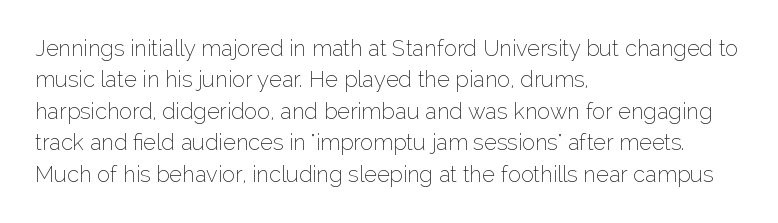
Q: Is the text bold? A: No.
Q: Is the text italic (slanted)? A: No, it is upright.
Q: Is the text underlined? A: No.
Q: How is the paragraph aligned? A: Left-aligned.
Q: Is the spacing between letters normal or unusually wide? A: Normal.
Q: Is the spacing between lines tight, normal or loose? A: Normal.
